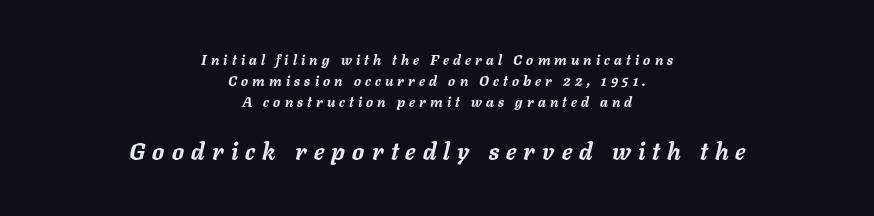
{"italic": "yes", "lean": "right", "slant_degrees": 11, "bold": "yes", "underline": "no", "align": "center", "line_spacing": "normal", "line_spacing_ratio": 1.5, "letter_spacing": "wide", "letter_spacing_em": 0.3, "larger_block": "second", "size_ratio": 1.71, "glyph_px": 24}
